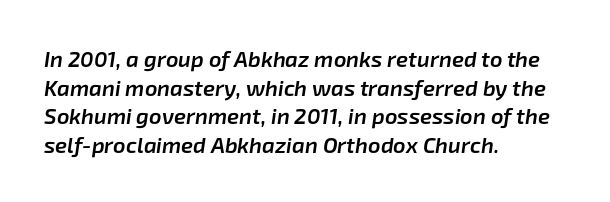
{"italic": "yes", "lean": "right", "slant_degrees": 8, "bold": "semi", "underline": "no", "align": "left", "line_spacing": "normal", "line_spacing_ratio": 1.3, "letter_spacing": "normal", "letter_spacing_em": 0.0, "glyph_px": 22}
